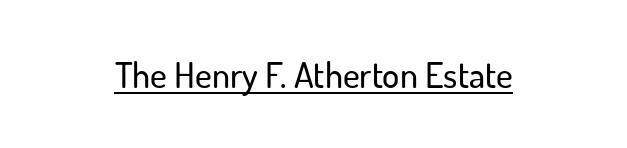
The image shows 36 px sans-serif type, upright; set normal letter spacing, underlined; low stroke contrast and a small x-height.
